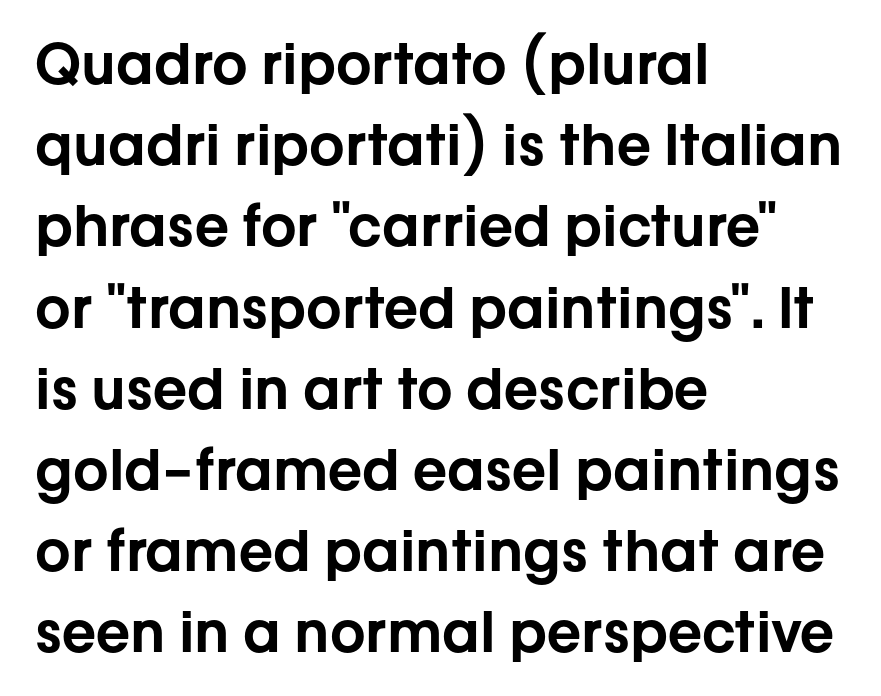
Q: Is the text italic (slanted)? A: No, it is upright.
Q: Is the typeface a serif or a sans-serif typeface? A: Sans-serif.
Q: Is the text underlined? A: No.
Q: How is the paragraph aligned? A: Left-aligned.
Q: Is the spacing between letters normal or unusually wide? A: Normal.
Q: Is the spacing between lines tight, normal or loose? A: Normal.
Q: Width (condensed, normal, or wide)? A: Normal.
Q: Stroke contrast? A: Low.
Q: x-height? A: Medium.
Q: Monospaced? A: No.
